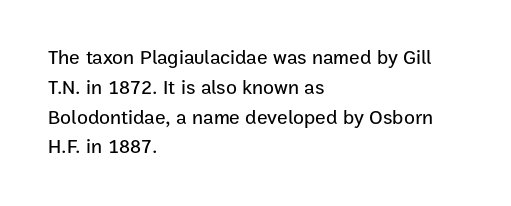
Q: Is the text italic (slanted)? A: No, it is upright.
Q: Is the text underlined? A: No.
Q: How is the paragraph aligned? A: Left-aligned.
Q: Is the spacing between letters normal or unusually wide? A: Normal.
Q: Is the spacing between lines tight, normal or loose? A: Normal.
